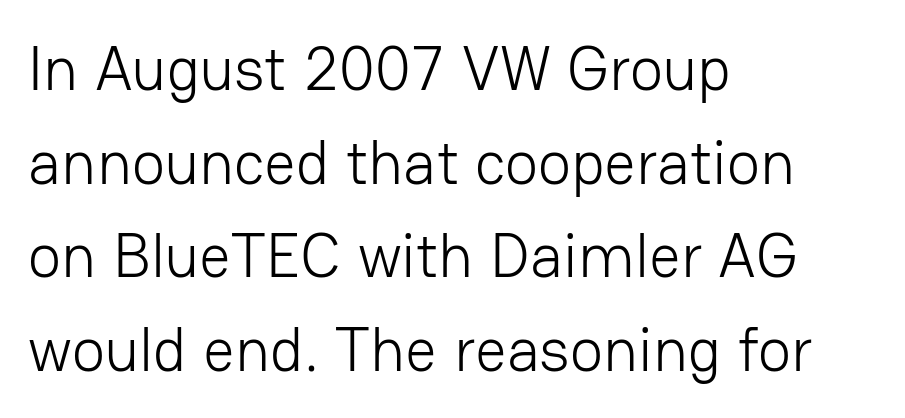
Q: Is the text bold? A: No.
Q: Is the text italic (slanted)? A: No, it is upright.
Q: Is the typeface a serif or a sans-serif typeface? A: Sans-serif.
Q: Is the text underlined? A: No.
Q: How is the paragraph aligned? A: Left-aligned.
Q: Is the spacing between letters normal or unusually wide? A: Normal.
Q: Is the spacing between lines tight, normal or loose? A: Normal.
Q: Width (condensed, normal, or wide)? A: Normal.
Q: Stroke contrast? A: Low.
Q: x-height? A: Medium.
Q: Monospaced? A: No.
